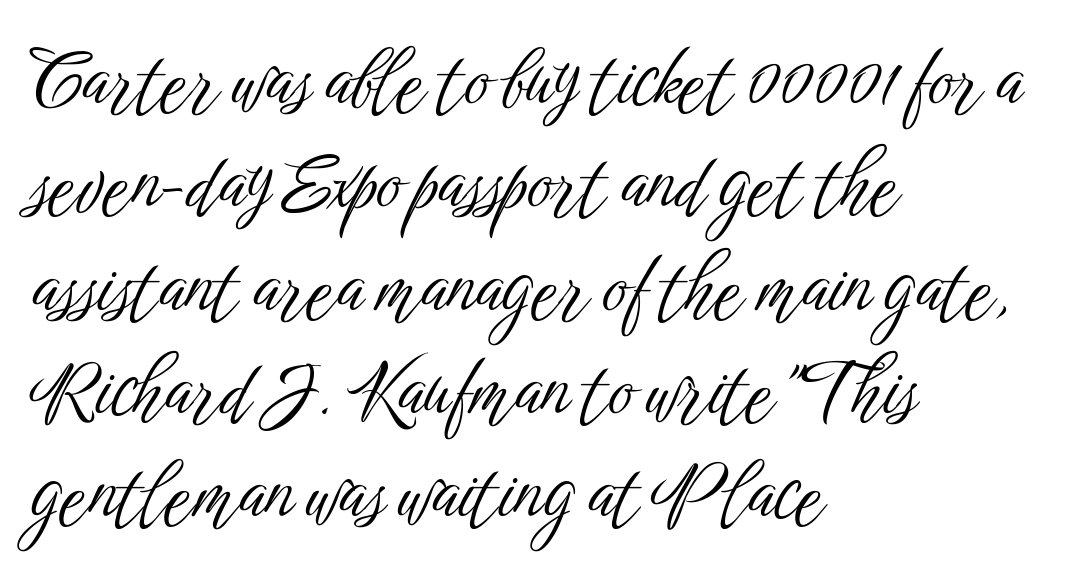
{"serif": "no", "bold": "no", "weight": "light", "width": "condensed", "stroke_contrast": "low", "x_height": "medium", "monospaced": "no", "underline": "no", "align": "left", "line_spacing": "normal", "line_spacing_ratio": 1.36, "letter_spacing": "normal", "letter_spacing_em": 0.0, "glyph_px": 76}
